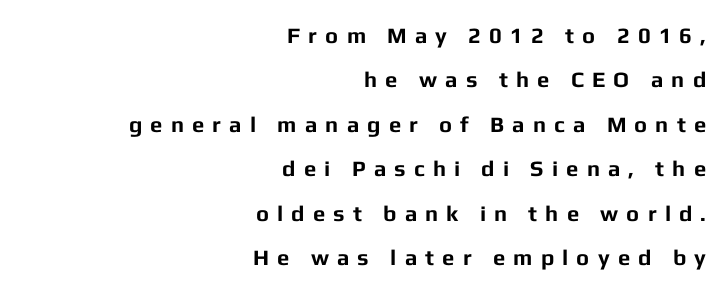
Look at the tracking — it's clearly loosened, letters drifting apart. Notice the wide empty band between every row — that's loose leading. Plain, unruled lines of type. These lines carry a lot of weight — the face is fully bold. The lettering stays uniformly vertical, giving the passage a roman look.
